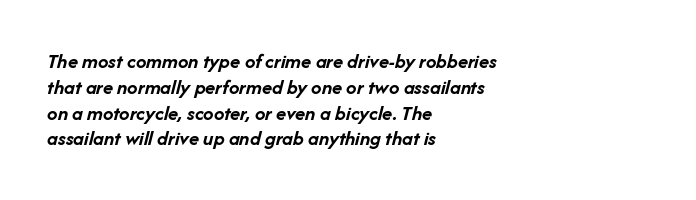
Q: Is the text bold? A: Yes.
Q: Is the text italic (slanted)? A: Yes, it leans right by about 14 degrees.
Q: Is the text underlined? A: No.
Q: How is the paragraph aligned? A: Left-aligned.
Q: Is the spacing between letters normal or unusually wide? A: Normal.
